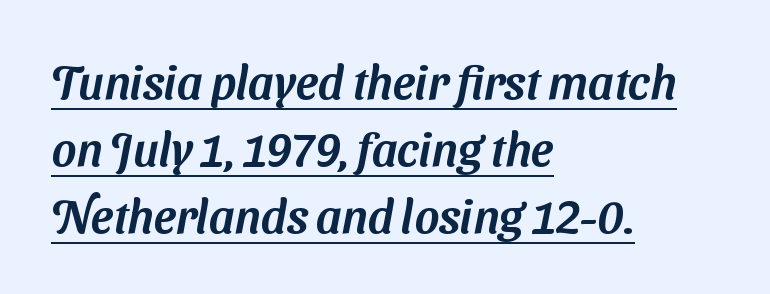
The type family on display is of the sans-serif kind. This rendering features underlined lettering. These lines are rendered in a variable-pitch font. The leading is moderate, giving the passage an even texture. Default kerning and tracking; the words read as compact shapes.
